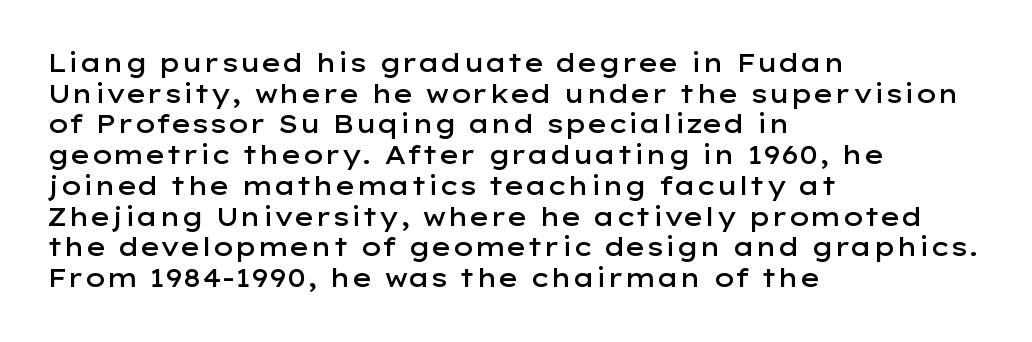
Q: Is the text bold? A: Semi-bold.
Q: Is the text italic (slanted)? A: No, it is upright.
Q: Is the text underlined? A: No.
Q: How is the paragraph aligned? A: Left-aligned.
Q: Is the spacing between letters normal or unusually wide? A: Normal.
